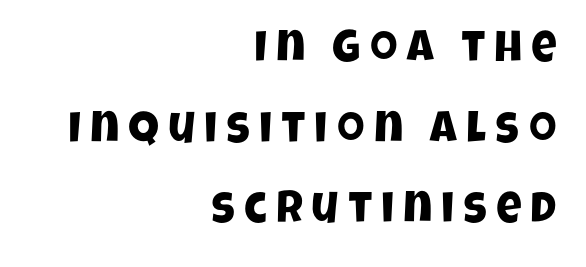
The image shows 44 px condensed sans-serif type; set right-aligned, line spacing 1.83x, unusually wide letter spacing (+0.21 em), not underlined; low stroke contrast and a large x-height.
